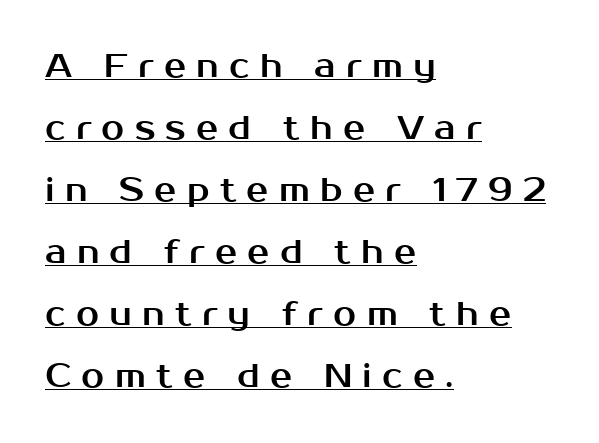
Q: Is the text italic (slanted)? A: No, it is upright.
Q: Is the typeface a serif or a sans-serif typeface? A: Sans-serif.
Q: Is the text underlined? A: Yes.
Q: How is the paragraph aligned? A: Left-aligned.
Q: Is the spacing between letters normal or unusually wide? A: Unusually wide.
Q: Width (condensed, normal, or wide)? A: Normal.
Q: Stroke contrast? A: Medium.
Q: x-height? A: Medium.
Q: Monospaced? A: No.
